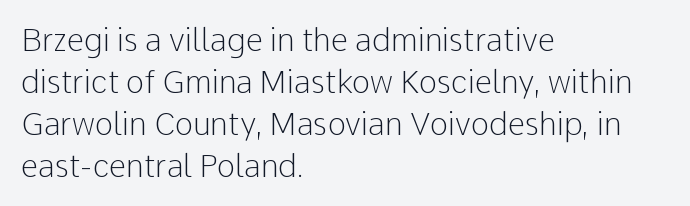
The image shows 31 px light sans-serif type, upright; set left-aligned, normal line spacing (1.35x), normal letter spacing, not underlined; low stroke contrast and a medium x-height.
